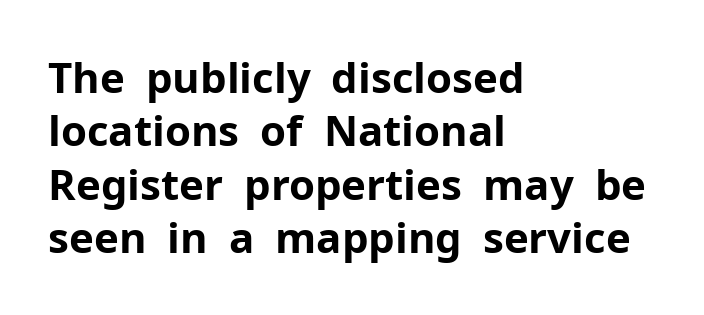
The image shows 42 px bold sans-serif type, upright; set left-aligned, normal line spacing (1.27x), normal letter spacing, not underlined; low stroke contrast and a medium x-height.
